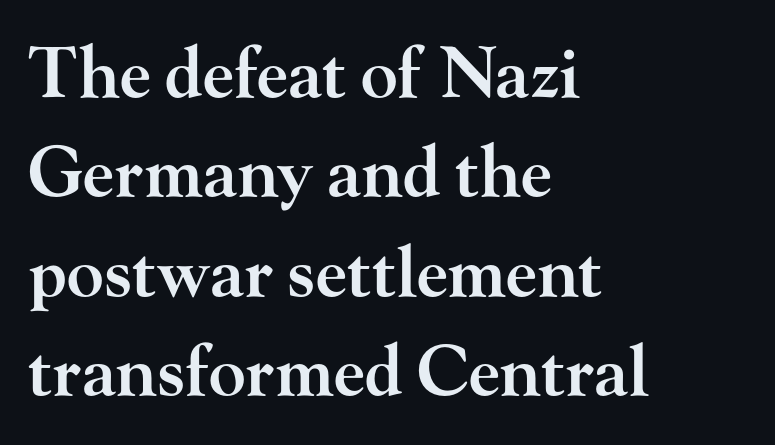
Q: Is the text bold? A: Semi-bold.
Q: Is the text italic (slanted)? A: No, it is upright.
Q: Is the typeface a serif or a sans-serif typeface? A: Serif.
Q: Is the text underlined? A: No.
Q: How is the paragraph aligned? A: Left-aligned.
Q: Is the spacing between letters normal or unusually wide? A: Normal.
Q: Is the spacing between lines tight, normal or loose? A: Normal.
Q: Width (condensed, normal, or wide)? A: Wide.
Q: Stroke contrast? A: High.
Q: x-height? A: Small.
Q: Monospaced? A: No.
